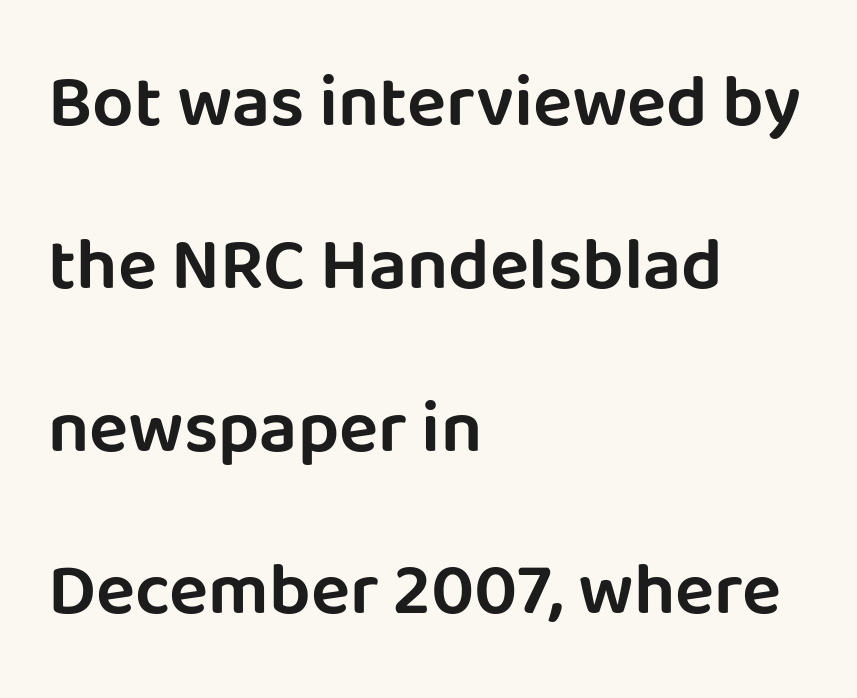
The image shows 73 px sans-serif type, upright; set left-aligned, loose line spacing (2.23x), normal letter spacing, not underlined; low stroke contrast and a large x-height.
